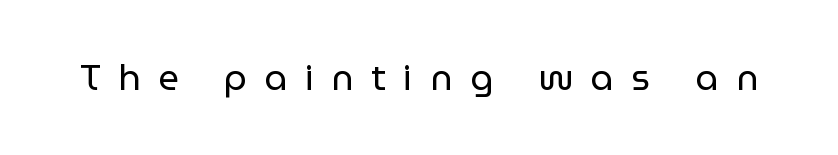
Q: Is the text bold? A: No.
Q: Is the text italic (slanted)? A: No, it is upright.
Q: Is the typeface a serif or a sans-serif typeface? A: Sans-serif.
Q: Is the text underlined? A: No.
Q: Is the spacing between letters normal or unusually wide? A: Unusually wide.
Q: Width (condensed, normal, or wide)? A: Normal.
Q: Stroke contrast? A: Low.
Q: x-height? A: Medium.
Q: Monospaced? A: No.
